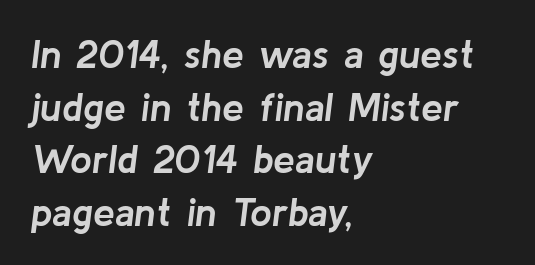
The image shows 39 px semibold type, italic (leaning right); set left-aligned, normal line spacing (1.35x), normal letter spacing, not underlined; low stroke contrast and a medium x-height.
